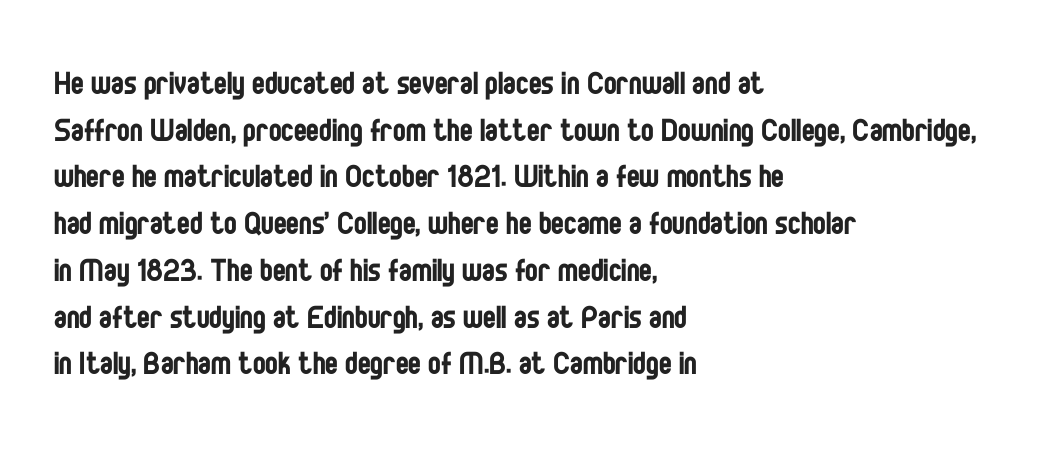
Quick note: not italic, upright. Words appear dense and cohesive because spacing is normal. Is this a fixed-width face? No — the glyphs have proportional, varying widths. Unlike a traditional serif, this face leaves its strokes unadorned.
